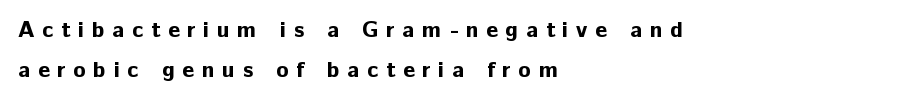
In terms of letterspacing, this is a distinctly airy, spread setting. The paragraph has a hard left edge and a soft right edge. Quick note: underline off. This is roman type, the default non-slanted kind. Summary of weight: heavy, a full bold.
